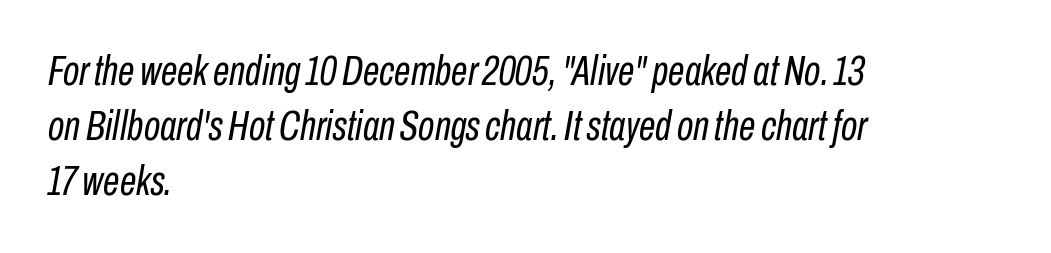
Q: Is the text bold? A: No.
Q: Is the text italic (slanted)? A: Yes, it leans right by about 10 degrees.
Q: Is the text underlined? A: No.
Q: How is the paragraph aligned? A: Left-aligned.
Q: Is the spacing between letters normal or unusually wide? A: Normal.
Q: Is the spacing between lines tight, normal or loose? A: Normal.
Q: Width (condensed, normal, or wide)? A: Condensed.
Q: Stroke contrast? A: Low.
Q: x-height? A: Medium.
Q: Monospaced? A: No.
